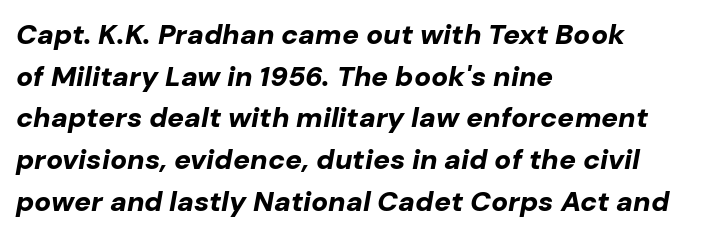
The image shows 28 px bold type, italic (leaning right); set left-aligned, normal line spacing (1.49x), normal letter spacing, not underlined; low stroke contrast and a medium x-height.
